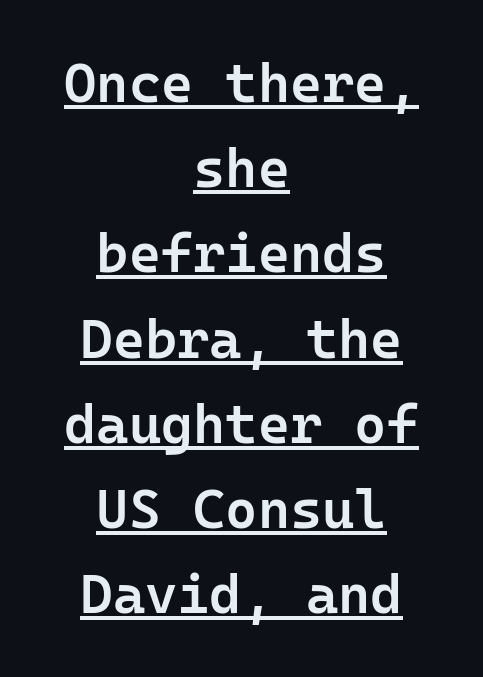
Q: Is the text bold? A: Semi-bold.
Q: Is the text italic (slanted)? A: No, it is upright.
Q: Is the typeface a serif or a sans-serif typeface? A: Sans-serif.
Q: Is the text underlined? A: Yes.
Q: How is the paragraph aligned? A: Centered.
Q: Is the spacing between letters normal or unusually wide? A: Normal.
Q: Is the spacing between lines tight, normal or loose? A: Normal.
Q: Width (condensed, normal, or wide)? A: Normal.
Q: Stroke contrast? A: Low.
Q: x-height? A: Medium.
